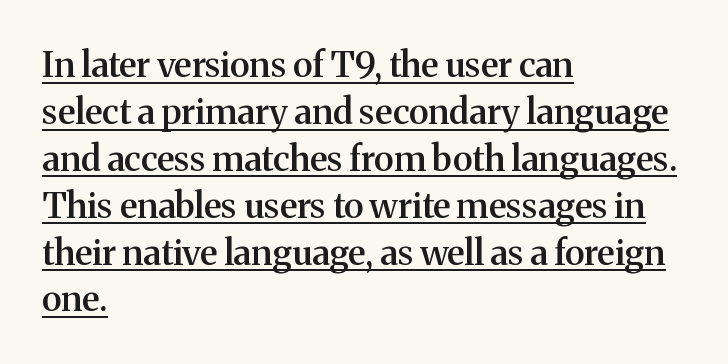
{"serif": "yes", "italic": "no", "bold": "semi", "weight": "semibold", "width": "normal", "stroke_contrast": "medium", "x_height": "medium", "monospaced": "no", "underline": "yes", "align": "left", "line_spacing": "normal", "line_spacing_ratio": 1.34, "letter_spacing": "normal", "letter_spacing_em": 0.0, "glyph_px": 35}
